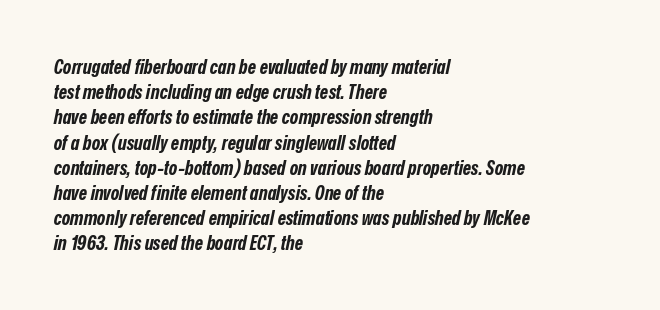
Alignment: flush left. Nothing unusual about the tracking: characters are spaced as the font intends. Words float on clear page, feet unadorned. As a designer I'd log this as weight 700, bold. Emphasis-style slanted type is in use. Summary of vertical rhythm: regular, with standard interline spacing.
